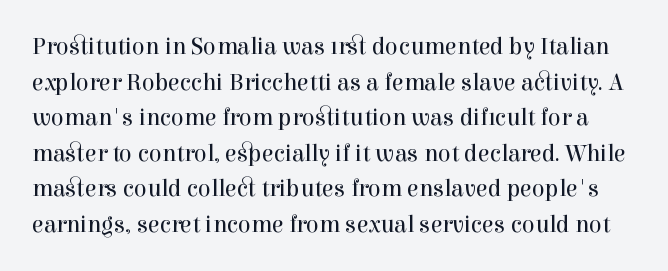
This is the regular roman posture of the typeface. Is this a heavy cut? Hardly; it is regular or lighter. Students, observe: this is what conventionally led text looks like. Letters rest on an invisible, unmarked baseline.
